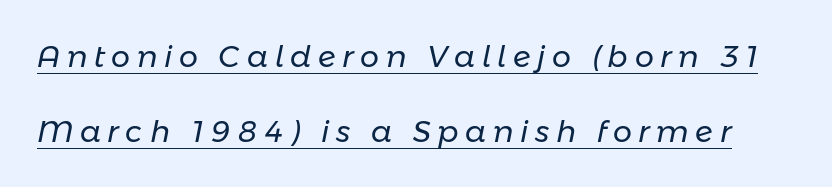
Q: Is the text bold? A: No.
Q: Is the text italic (slanted)? A: Yes, it leans right by about 11 degrees.
Q: Is the text underlined? A: Yes.
Q: Is the spacing between letters normal or unusually wide? A: Unusually wide.
Q: Is the spacing between lines tight, normal or loose? A: Loose.
Q: Width (condensed, normal, or wide)? A: Normal.
Q: Stroke contrast? A: Low.
Q: x-height? A: Medium.
Q: Monospaced? A: No.
